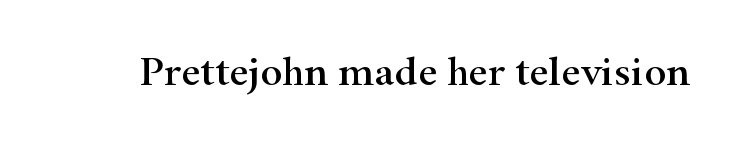
Font category for this specimen: serif. The specimen reads as upright at a glance. A typesetter would call this proportional, since set widths differ per character. Just letters on the line, the space beneath them empty. Each word holds together tightly as a unit, with standard inter-letter gaps.
